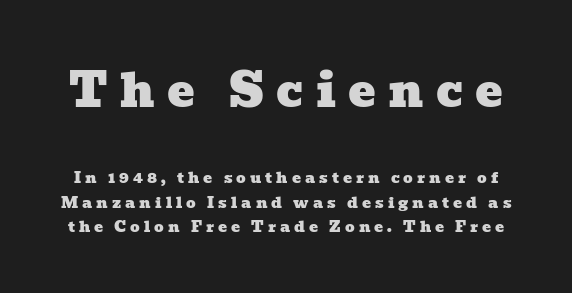
The image shows 46 px wide serif type; set normal line spacing (1.64x), unusually wide letter spacing (+0.27 em), not underlined; the first (top) block is 3.07x larger; low stroke contrast and a medium x-height.
